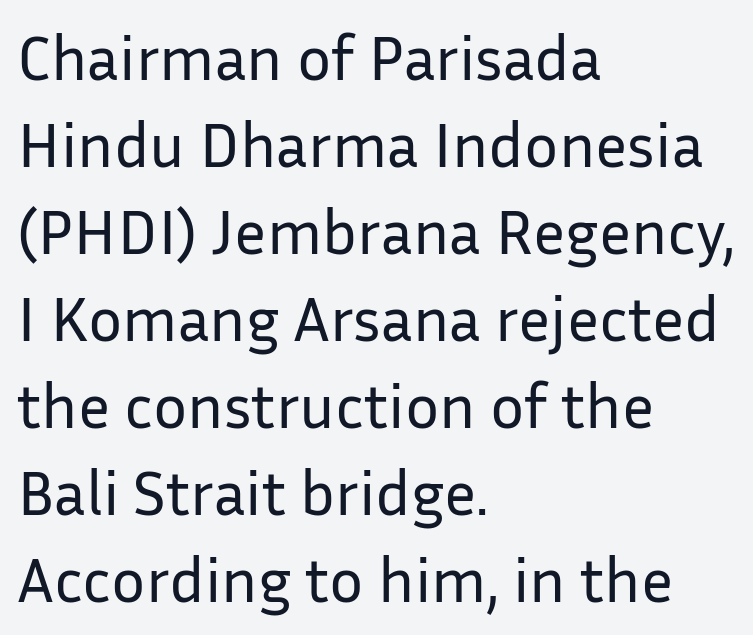
{"serif": "no", "italic": "no", "bold": "no", "weight": "regular", "width": "normal", "stroke_contrast": "low", "x_height": "medium", "monospaced": "no", "underline": "no", "align": "left", "line_spacing": "normal", "line_spacing_ratio": 1.36, "letter_spacing": "normal", "letter_spacing_em": 0.0, "glyph_px": 64}
